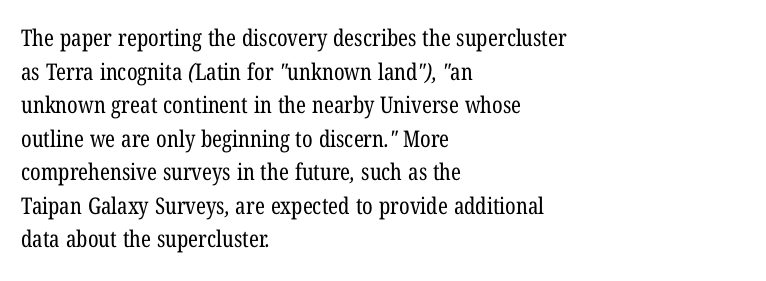
Q: Is the text bold? A: No.
Q: Is the text underlined? A: No.
Q: How is the paragraph aligned? A: Left-aligned.
Q: Is the spacing between letters normal or unusually wide? A: Normal.
Q: Is the spacing between lines tight, normal or loose? A: Normal.
